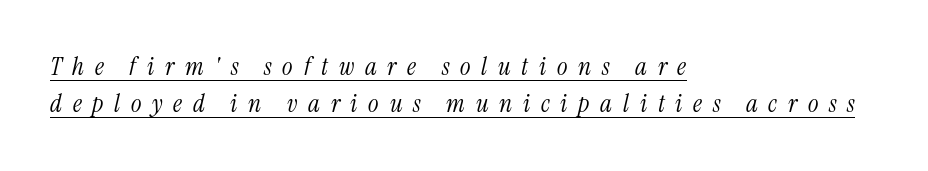
Q: Is the text bold? A: No.
Q: Is the text italic (slanted)? A: Yes, it leans right by about 13 degrees.
Q: Is the text underlined? A: Yes.
Q: How is the paragraph aligned? A: Left-aligned.
Q: Is the spacing between letters normal or unusually wide? A: Unusually wide.
Q: Is the spacing between lines tight, normal or loose? A: Normal.
